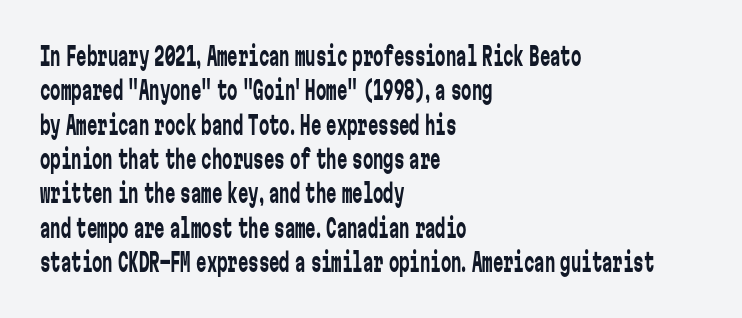
Q: Is the text bold? A: No.
Q: Is the text italic (slanted)? A: No, it is upright.
Q: Is the text underlined? A: No.
Q: How is the paragraph aligned? A: Left-aligned.
Q: Is the spacing between letters normal or unusually wide? A: Normal.
Q: Is the spacing between lines tight, normal or loose? A: Normal.
